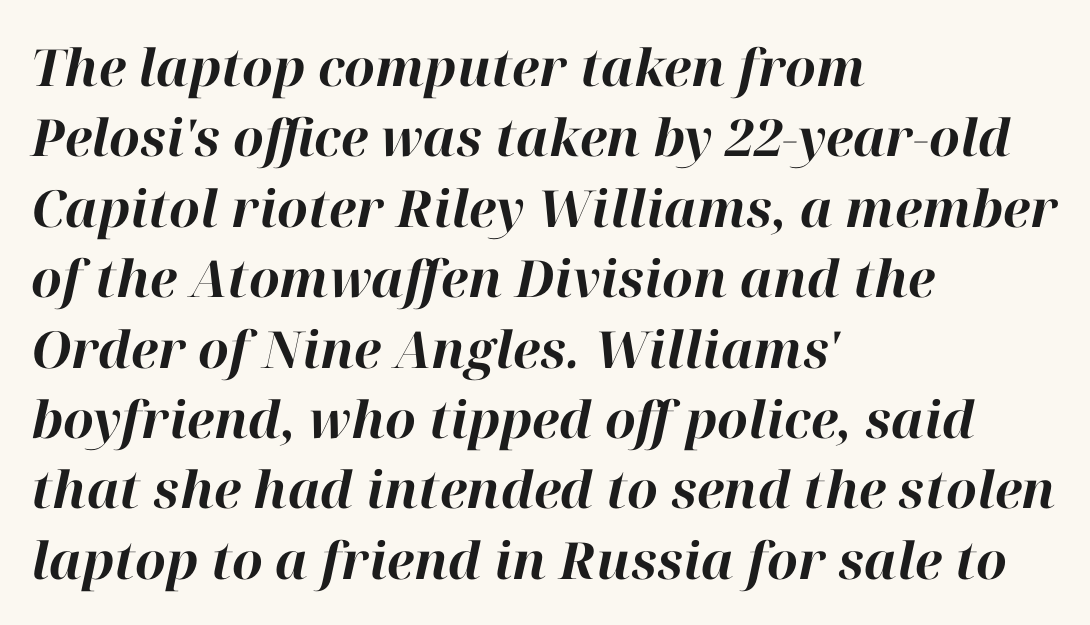
The image shows 51 px bold type, italic (leaning right); set left-aligned, normal line spacing (1.38x), normal letter spacing, not underlined; high stroke contrast and a medium x-height.
